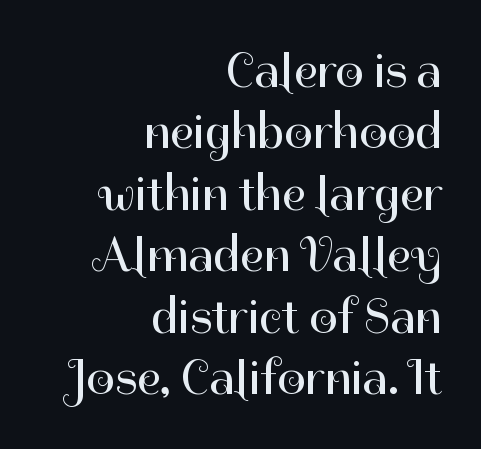
{"serif": "no", "italic": "no", "bold": "no", "weight": "regular", "width": "normal", "stroke_contrast": "high", "x_height": "medium", "monospaced": "no", "underline": "no", "align": "right", "line_spacing_ratio": 1.23, "letter_spacing": "normal", "letter_spacing_em": 0.0, "glyph_px": 50}
